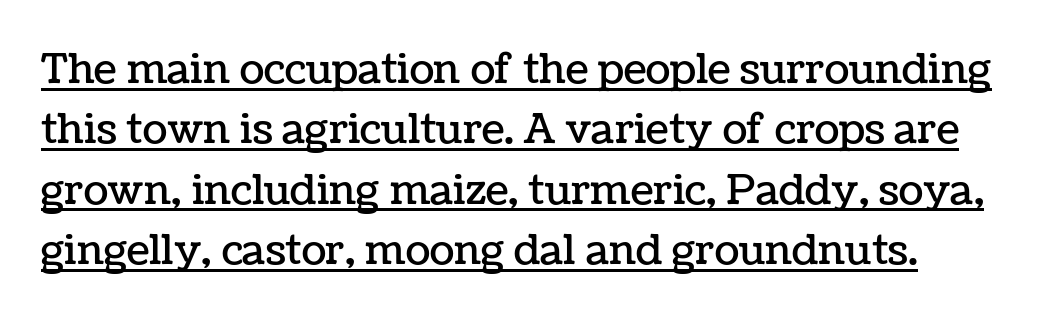
{"italic": "no", "width": "normal", "stroke_contrast": "low", "x_height": "medium", "monospaced": "no", "underline": "yes", "align": "left", "line_spacing": "normal", "line_spacing_ratio": 1.47, "letter_spacing": "normal", "letter_spacing_em": 0.0, "glyph_px": 41}
